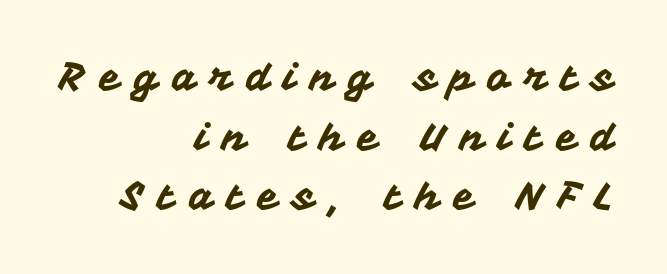
How are the letters spaced? Widely, with obvious added tracking. Are there feet on the stems? There aren't — it's a sans. These lines are rendered in a variable-pitch font. This rendering uses right alignment, leaving the left contour irregular.
